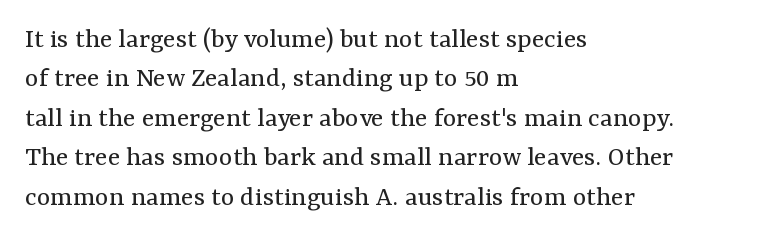
Q: Is the text bold? A: No.
Q: Is the text italic (slanted)? A: No, it is upright.
Q: Is the typeface a serif or a sans-serif typeface? A: Serif.
Q: Is the text underlined? A: No.
Q: How is the paragraph aligned? A: Left-aligned.
Q: Is the spacing between letters normal or unusually wide? A: Normal.
Q: Is the spacing between lines tight, normal or loose? A: Normal.
Q: Width (condensed, normal, or wide)? A: Normal.
Q: Stroke contrast? A: Medium.
Q: x-height? A: Medium.
Q: Monospaced? A: No.
